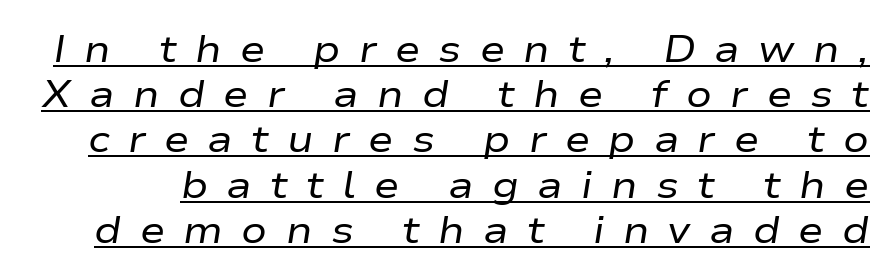
Q: Is the text bold? A: No.
Q: Is the text italic (slanted)? A: Yes, it leans right by about 9 degrees.
Q: Is the text underlined? A: Yes.
Q: Is the spacing between letters normal or unusually wide? A: Unusually wide.
Q: Width (condensed, normal, or wide)? A: Wide.
Q: Stroke contrast? A: Low.
Q: x-height? A: Medium.
Q: Monospaced? A: No.
